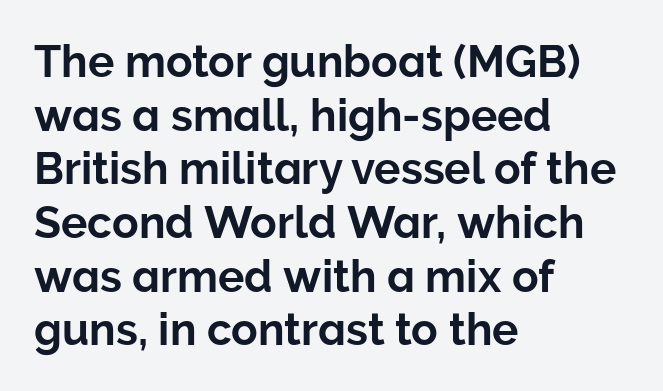
The image shows 44 px sans-serif type, upright; set left-aligned, line spacing 1.22x, normal letter spacing, not underlined; low stroke contrast and a medium x-height.
